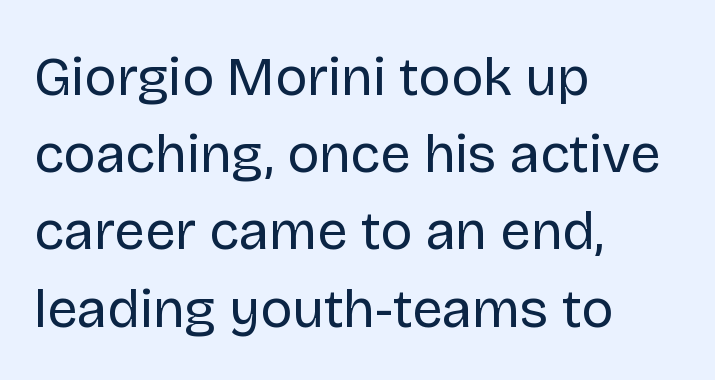
The image shows 54 px regular-weight sans-serif type, upright; set left-aligned, normal line spacing (1.43x), normal letter spacing, not underlined; low stroke contrast and a large x-height.
